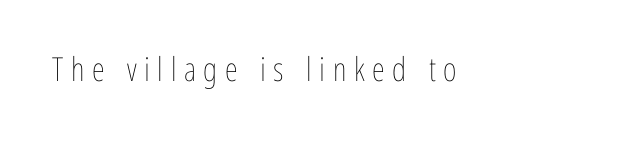
Q: Is the text bold? A: No.
Q: Is the text italic (slanted)? A: No, it is upright.
Q: Is the text underlined? A: No.
Q: Is the spacing between letters normal or unusually wide? A: Unusually wide.
Q: Width (condensed, normal, or wide)? A: Condensed.
Q: Stroke contrast? A: Low.
Q: x-height? A: Medium.
Q: Monospaced? A: No.
